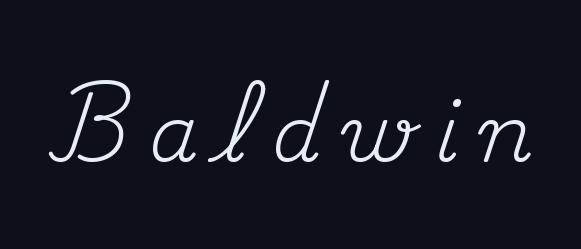
The image shows 79 px regular-weight serif type; set unusually wide letter spacing (+0.27 em), not underlined; medium stroke contrast and a small x-height.
